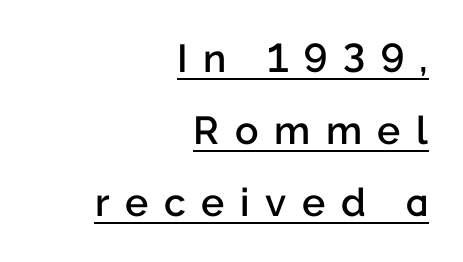
The image shows 39 px semibold sans-serif type, upright; set right-aligned, line spacing 1.85x, unusually wide letter spacing (+0.4 em), underlined; low stroke contrast and a medium x-height.
